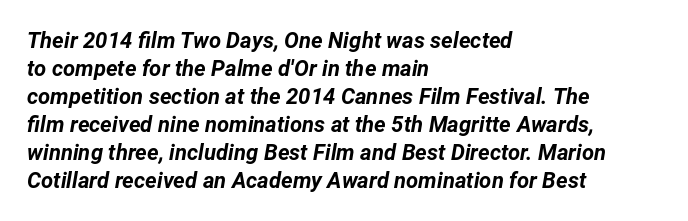
{"italic": "yes", "lean": "right", "slant_degrees": 12, "bold": "yes", "underline": "no", "align": "left", "line_spacing": "normal", "line_spacing_ratio": 1.27, "letter_spacing": "normal", "letter_spacing_em": 0.0, "glyph_px": 22}
